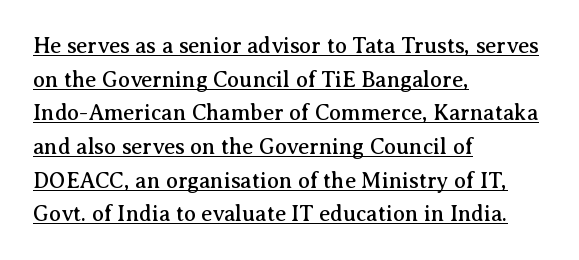
Q: Is the text italic (slanted)? A: No, it is upright.
Q: Is the text underlined? A: Yes.
Q: How is the paragraph aligned? A: Left-aligned.
Q: Is the spacing between letters normal or unusually wide? A: Normal.
Q: Is the spacing between lines tight, normal or loose? A: Normal.
